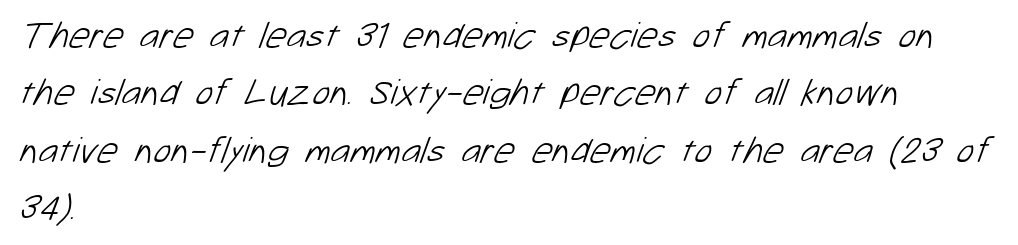
Q: Is the text bold? A: No.
Q: Is the typeface a serif or a sans-serif typeface? A: Sans-serif.
Q: Is the text underlined? A: No.
Q: How is the paragraph aligned? A: Left-aligned.
Q: Is the spacing between letters normal or unusually wide? A: Normal.
Q: Is the spacing between lines tight, normal or loose? A: Normal.
Q: Width (condensed, normal, or wide)? A: Normal.
Q: Stroke contrast? A: Low.
Q: x-height? A: Medium.
Q: Monospaced? A: No.
